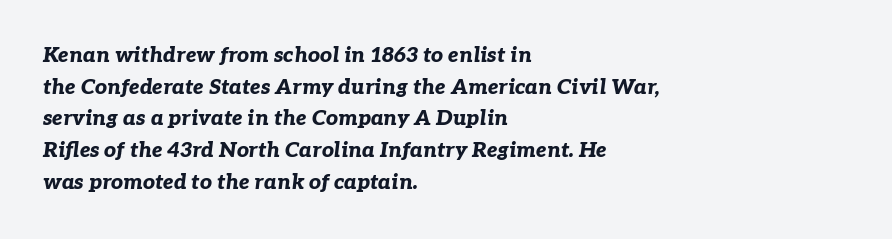
{"italic": "yes", "lean": "right", "slant_degrees": 7, "bold": "yes", "underline": "no", "align": "left", "line_spacing": "normal", "line_spacing_ratio": 1.51, "letter_spacing": "normal", "letter_spacing_em": 0.0, "glyph_px": 21}
